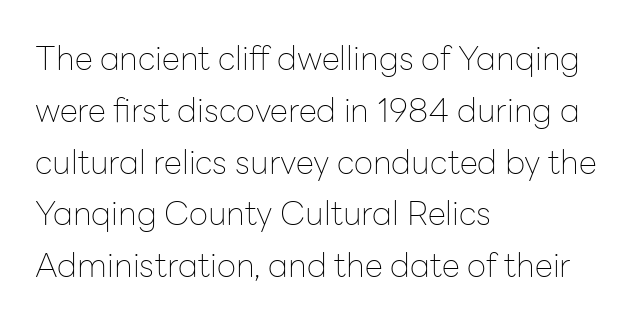
The image shows 33 px thin sans-serif type, upright; set left-aligned, normal line spacing (1.57x), normal letter spacing, not underlined; low stroke contrast and a medium x-height.
